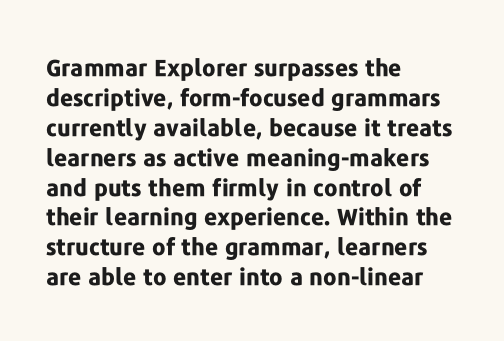
{"italic": "no", "bold": "yes", "underline": "no", "align": "left", "line_spacing": "normal", "line_spacing_ratio": 1.3, "letter_spacing": "normal", "letter_spacing_em": 0.0, "glyph_px": 23}
